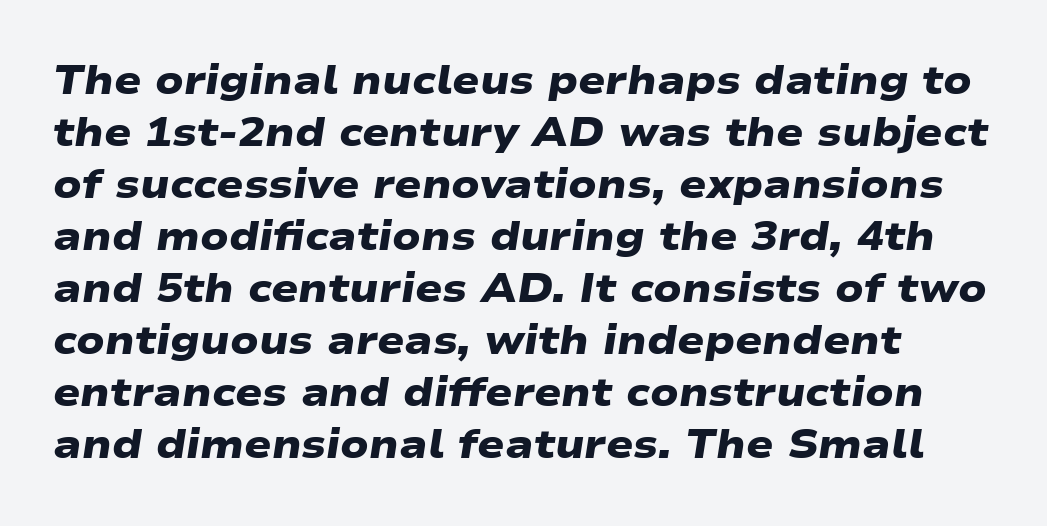
The image shows 40 px heavy, wide sans-serif type; set normal line spacing (1.3x), normal letter spacing, not underlined; low stroke contrast and a medium x-height.
